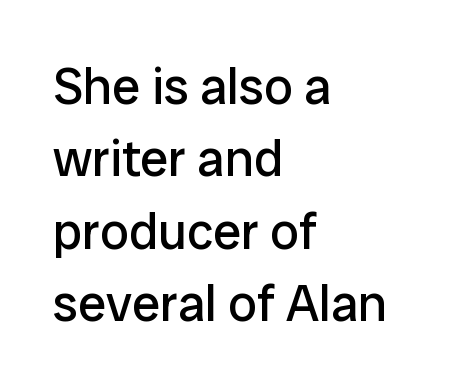
{"serif": "no", "italic": "no", "bold": "no", "weight": "regular", "width": "normal", "stroke_contrast": "low", "x_height": "medium", "monospaced": "no", "underline": "no", "align": "left", "line_spacing": "normal", "line_spacing_ratio": 1.42, "letter_spacing": "normal", "letter_spacing_em": 0.0, "glyph_px": 51}
